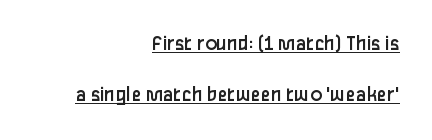
One glance says open: line gaps are wider than usual. This sample carries an underscore along the baseline area. Letters have the restrained weight of plain body copy at most. The lettering stays uniformly vertical, giving the passage a roman look. Nobody touched the tracking dial on this one. Right-aligned paragraph, ragged on the left.
